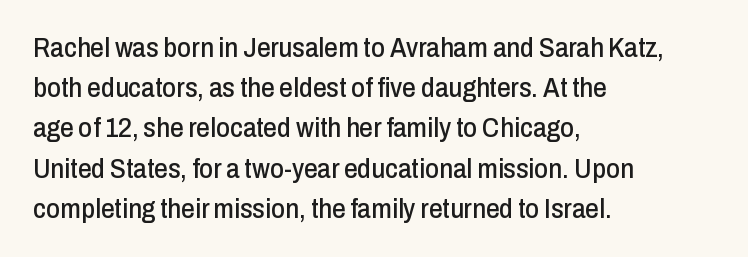
{"italic": "no", "underline": "no", "align": "left", "line_spacing": "normal", "line_spacing_ratio": 1.49, "letter_spacing": "normal", "letter_spacing_em": 0.0, "glyph_px": 27}
